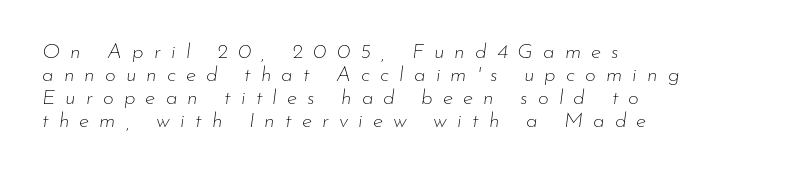
Q: Is the text bold? A: No.
Q: Is the text italic (slanted)? A: Yes, it leans right by about 7 degrees.
Q: Is the text underlined? A: No.
Q: How is the paragraph aligned? A: Left-aligned.
Q: Is the spacing between letters normal or unusually wide? A: Unusually wide.
Q: Is the spacing between lines tight, normal or loose? A: Tight.
